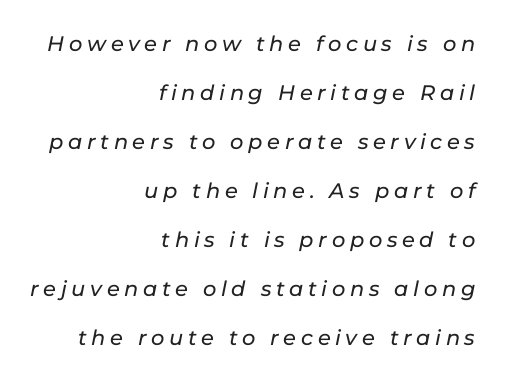
If you drew a ruler down the right edge, every line would touch it. Each word looks stretched out because of the extra space between its letters. The designer dialed line spacing up above the default. The passage shown leans; its letterforms are oblique.
